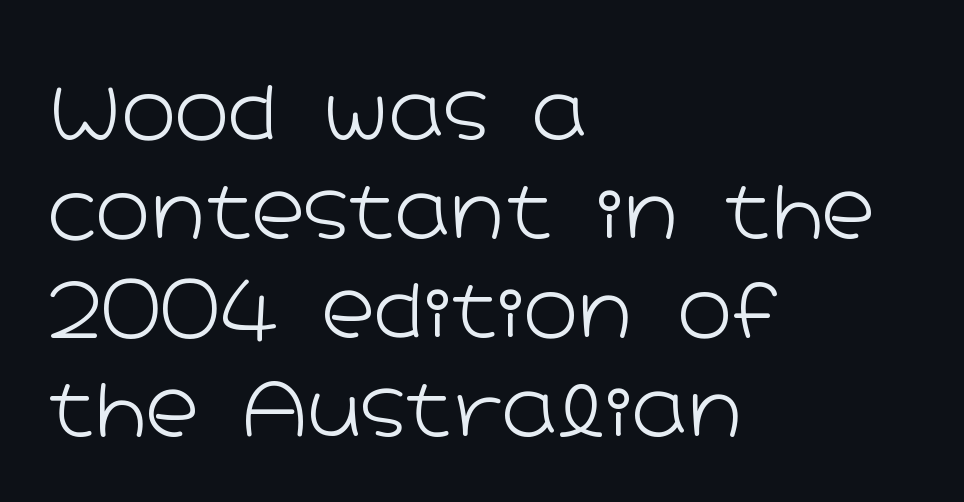
A clean baseline with only descenders dipping below it. If you measured baseline to baseline, you'd find a middling distance. In terms of posture, this sample is upright. A typesetter would call this proportional, since set widths differ per character. I'd call this a sans setting — the letters go barefoot.
